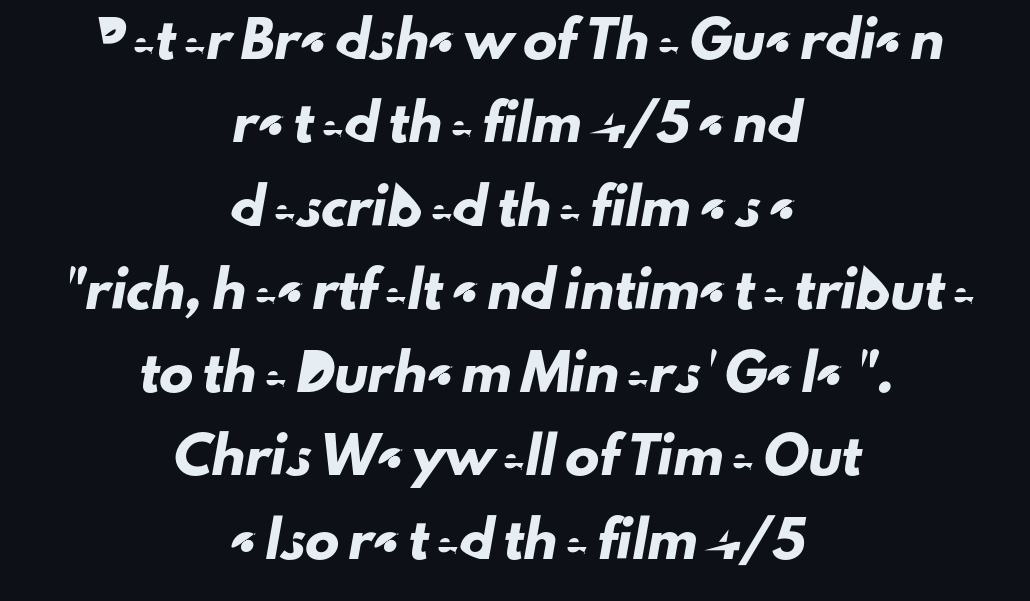
{"serif": "no", "width": "normal", "stroke_contrast": "low", "x_height": "small", "monospaced": "no", "underline": "no", "align": "center", "line_spacing": "loose", "line_spacing_ratio": 2.45, "letter_spacing": "normal", "letter_spacing_em": 0.0, "glyph_px": 34}
